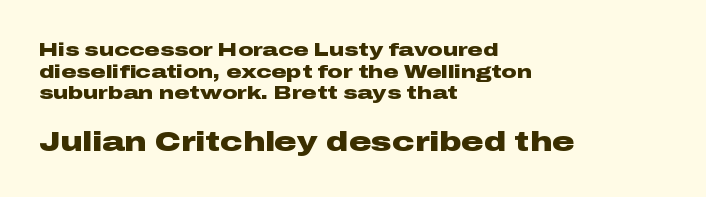
Q: Is the text bold? A: Yes.
Q: Is the text italic (slanted)? A: No, it is upright.
Q: Is the typeface a serif or a sans-serif typeface? A: Sans-serif.
Q: Is the text underlined? A: No.
Q: How is the paragraph aligned? A: Left-aligned.
Q: Is the spacing between letters normal or unusually wide? A: Normal.
Q: Is the spacing between lines tight, normal or loose? A: Tight.
Q: Which block of text is set in a larger size, the first (top) or the second (bottom)? A: The second (bottom) one.
Q: Width (condensed, normal, or wide)? A: Wide.
Q: Stroke contrast? A: Low.
Q: x-height? A: Medium.
Q: Monospaced? A: No.
